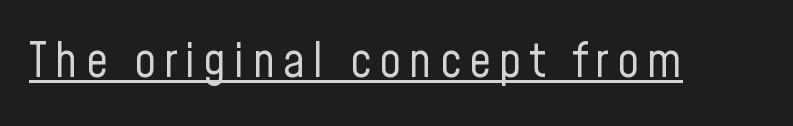
Q: Is the text bold? A: No.
Q: Is the text italic (slanted)? A: No, it is upright.
Q: Is the typeface a serif or a sans-serif typeface? A: Sans-serif.
Q: Is the text underlined? A: Yes.
Q: Width (condensed, normal, or wide)? A: Condensed.
Q: Stroke contrast? A: Low.
Q: x-height? A: Medium.
Q: Monospaced? A: No.
